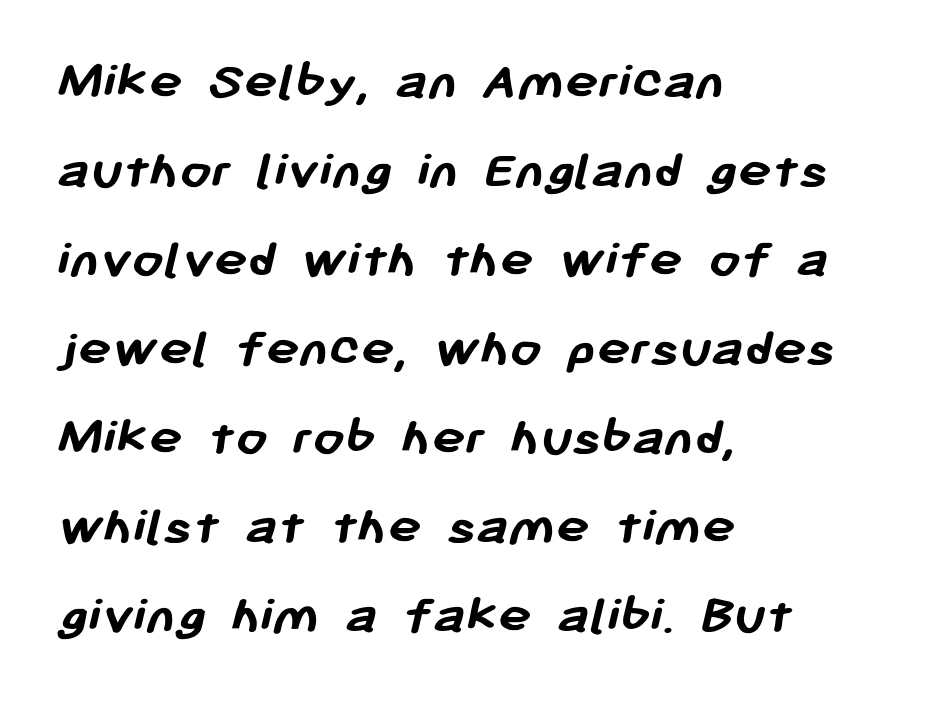
Q: Is the text bold? A: Yes.
Q: Is the typeface a serif or a sans-serif typeface? A: Sans-serif.
Q: Is the text underlined? A: No.
Q: How is the paragraph aligned? A: Left-aligned.
Q: Is the spacing between letters normal or unusually wide? A: Normal.
Q: Is the spacing between lines tight, normal or loose? A: Normal.
Q: Width (condensed, normal, or wide)? A: Normal.
Q: Stroke contrast? A: Low.
Q: x-height? A: Medium.
Q: Monospaced? A: No.
